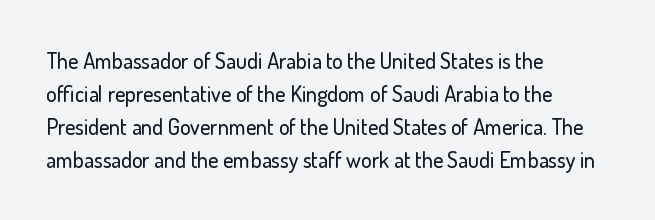
Q: Is the text italic (slanted)? A: No, it is upright.
Q: Is the text underlined? A: No.
Q: How is the paragraph aligned? A: Left-aligned.
Q: Is the spacing between letters normal or unusually wide? A: Normal.
Q: Is the spacing between lines tight, normal or loose? A: Normal.
